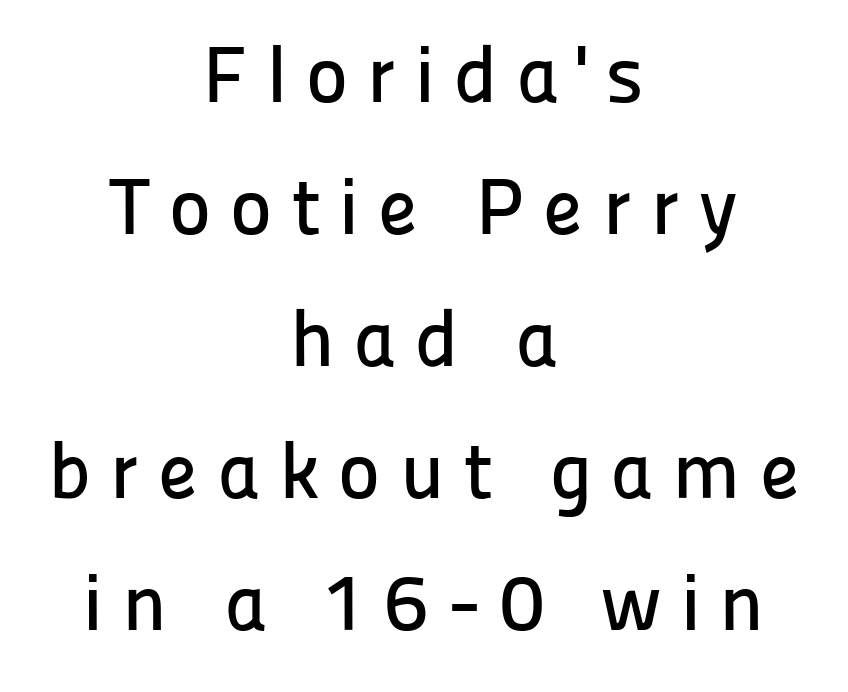
The image shows 80 px sans-serif type, upright; set centered, normal line spacing (1.65x), unusually wide letter spacing (+0.24 em), not underlined; low stroke contrast and a medium x-height.
